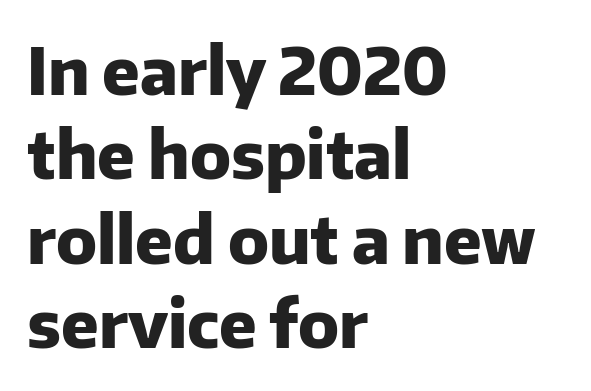
Q: Is the text bold? A: Yes.
Q: Is the text italic (slanted)? A: No, it is upright.
Q: Is the typeface a serif or a sans-serif typeface? A: Sans-serif.
Q: Is the text underlined? A: No.
Q: How is the paragraph aligned? A: Left-aligned.
Q: Is the spacing between letters normal or unusually wide? A: Normal.
Q: Is the spacing between lines tight, normal or loose? A: Normal.
Q: Width (condensed, normal, or wide)? A: Normal.
Q: Stroke contrast? A: Low.
Q: x-height? A: Medium.
Q: Monospaced? A: No.
